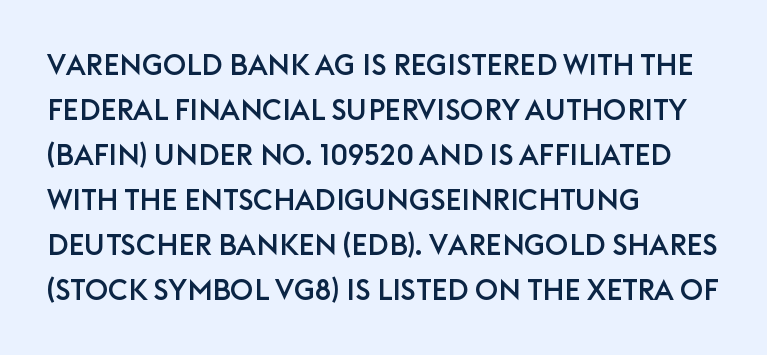
{"serif": "no", "italic": "no", "width": "normal", "stroke_contrast": "low", "x_height": "large", "monospaced": "no", "underline": "no", "align": "left", "line_spacing": "normal", "line_spacing_ratio": 1.55, "letter_spacing": "normal", "letter_spacing_em": 0.0, "glyph_px": 29}
